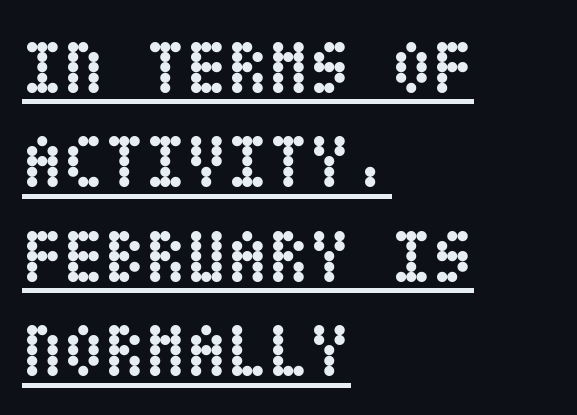
In terms of letterspacing, this is plain default setting. Heft: maximum for text — a bold. Students, observe the line beneath the letters — that is underlining. Every stem runs plumb, perpendicular to the baseline. The paragraph has a hard left edge and a soft right edge.
